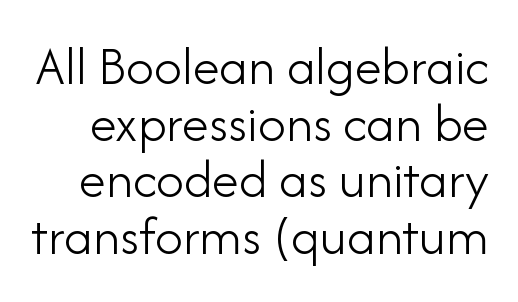
Q: Is the text bold? A: No.
Q: Is the text italic (slanted)? A: No, it is upright.
Q: Is the typeface a serif or a sans-serif typeface? A: Sans-serif.
Q: Is the text underlined? A: No.
Q: Is the spacing between letters normal or unusually wide? A: Normal.
Q: Is the spacing between lines tight, normal or loose? A: Tight.
Q: Width (condensed, normal, or wide)? A: Normal.
Q: Stroke contrast? A: Low.
Q: x-height? A: Small.
Q: Monospaced? A: No.
